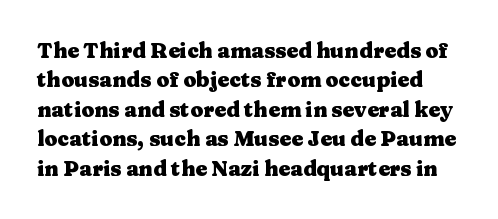
Look at the tracking — it's just the regular setting, nothing added. Honestly, the row spacing looks completely unremarkable. The strip under each line holds only bare page. This is the regular roman posture of the typeface. As a designer I'd log this as weight 700, bold.
